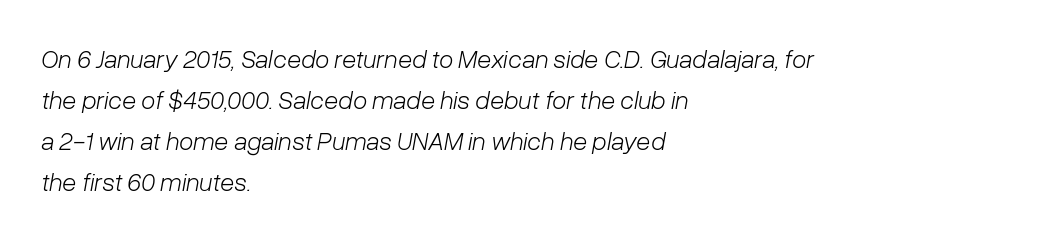
Q: Is the text bold? A: No.
Q: Is the text italic (slanted)? A: Yes, it leans right by about 10 degrees.
Q: Is the text underlined? A: No.
Q: How is the paragraph aligned? A: Left-aligned.
Q: Is the spacing between letters normal or unusually wide? A: Normal.
Q: Is the spacing between lines tight, normal or loose? A: Normal.
